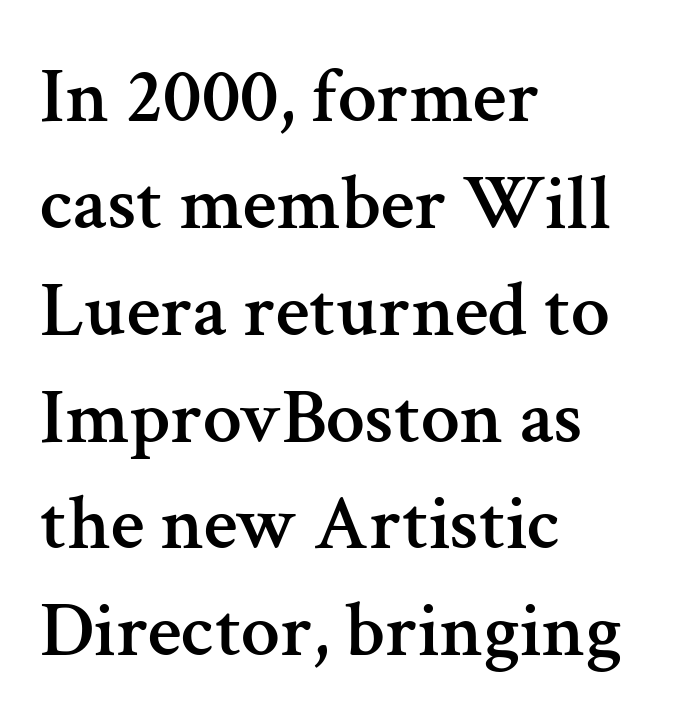
Q: Is the text italic (slanted)? A: No, it is upright.
Q: Is the typeface a serif or a sans-serif typeface? A: Serif.
Q: Is the text underlined? A: No.
Q: How is the paragraph aligned? A: Left-aligned.
Q: Is the spacing between letters normal or unusually wide? A: Normal.
Q: Is the spacing between lines tight, normal or loose? A: Normal.
Q: Width (condensed, normal, or wide)? A: Normal.
Q: Stroke contrast? A: Medium.
Q: x-height? A: Medium.
Q: Monospaced? A: No.
